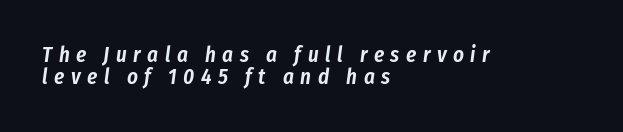
Clear beneath every line of the passage. The line texture is sparse and dotted thanks to wide tracking. Rendered with sloped, italic letterforms. Interline gaps are noticeably narrow in this sample. Is the block centered? No — it sits flush against the left margin.
